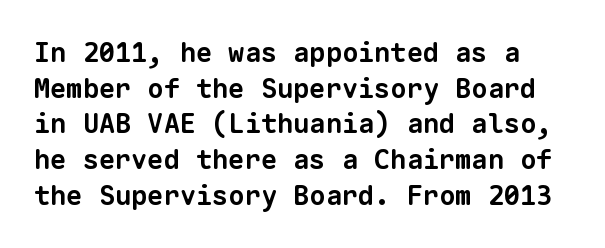
{"bold": "yes", "underline": "no", "line_spacing": "normal", "line_spacing_ratio": 1.32, "letter_spacing": "normal", "letter_spacing_em": 0.0, "glyph_px": 27}
